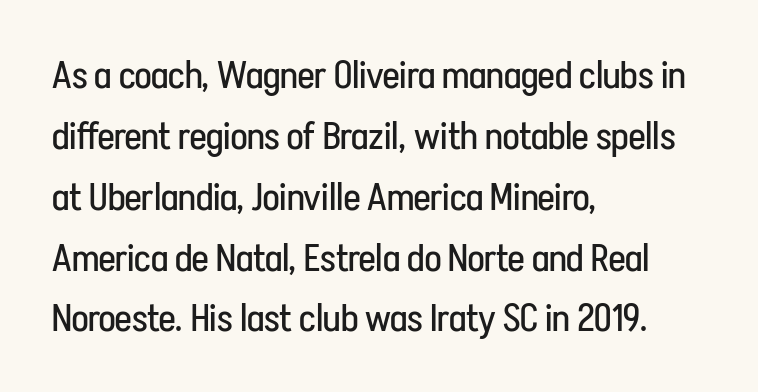
{"serif": "no", "italic": "no", "bold": "no", "weight": "regular", "width": "condensed", "stroke_contrast": "low", "x_height": "medium", "monospaced": "no", "underline": "no", "align": "left", "line_spacing": "normal", "line_spacing_ratio": 1.56, "letter_spacing": "normal", "letter_spacing_em": 0.0, "glyph_px": 39}
